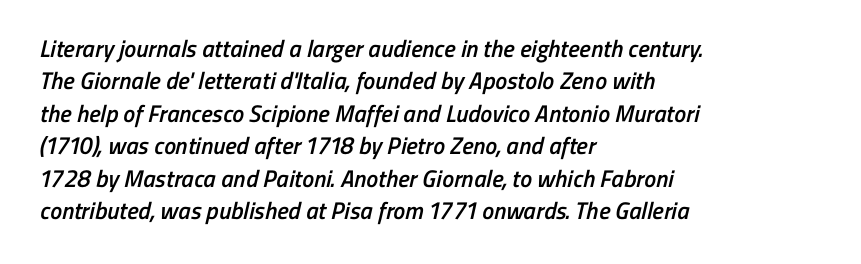
The image shows 24 px text type; set left-aligned, normal line spacing (1.35x), normal letter spacing, not underlined.
